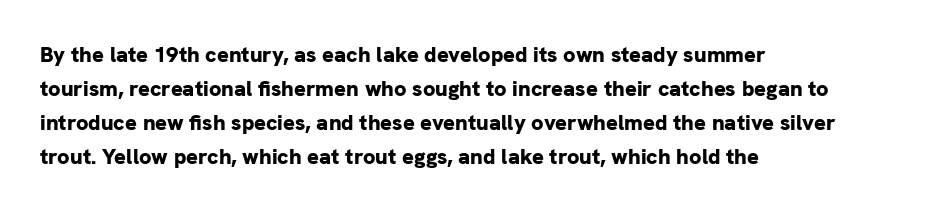
The image shows 22 px bold type, upright; set left-aligned, normal line spacing (1.54x), normal letter spacing, not underlined.
